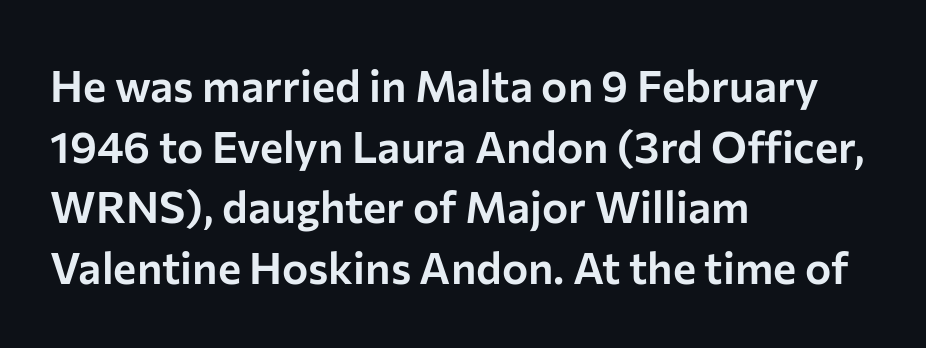
Q: Is the text italic (slanted)? A: No, it is upright.
Q: Is the typeface a serif or a sans-serif typeface? A: Sans-serif.
Q: Is the text underlined? A: No.
Q: How is the paragraph aligned? A: Left-aligned.
Q: Is the spacing between letters normal or unusually wide? A: Normal.
Q: Is the spacing between lines tight, normal or loose? A: Normal.
Q: Width (condensed, normal, or wide)? A: Normal.
Q: Stroke contrast? A: Low.
Q: x-height? A: Medium.
Q: Monospaced? A: No.
